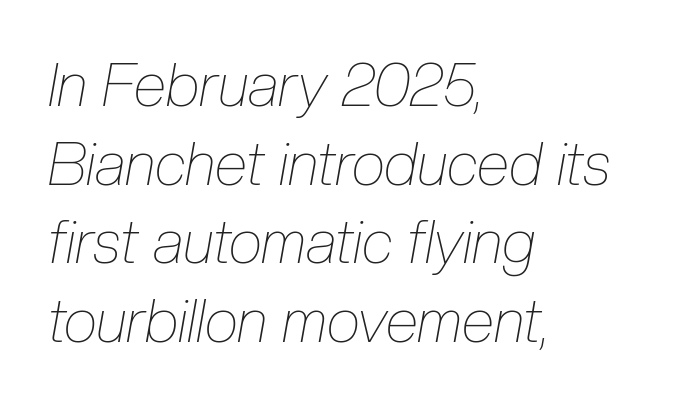
{"italic": "yes", "lean": "right", "slant_degrees": 10, "bold": "no", "weight": "thin", "width": "condensed", "stroke_contrast": "low", "x_height": "medium", "monospaced": "no", "underline": "no", "align": "left", "line_spacing": "normal", "line_spacing_ratio": 1.31, "letter_spacing": "normal", "letter_spacing_em": 0.0, "glyph_px": 60}
